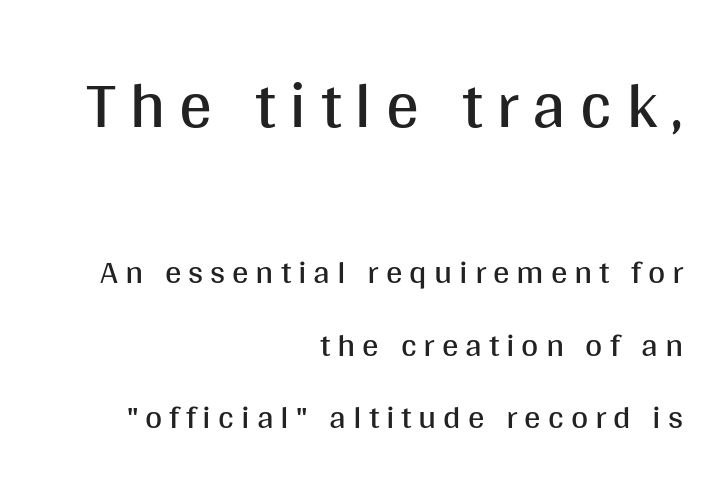
This sample trades compactness for vertical openness between lines. A roman cut, with each character standing at attention. On a weight scale, this lands at 450 or below. Type size steps down from the first block to the second. Proportional: the letters do not fall into vertical columns. If you drew a ruler down the right edge, every line would touch it.
